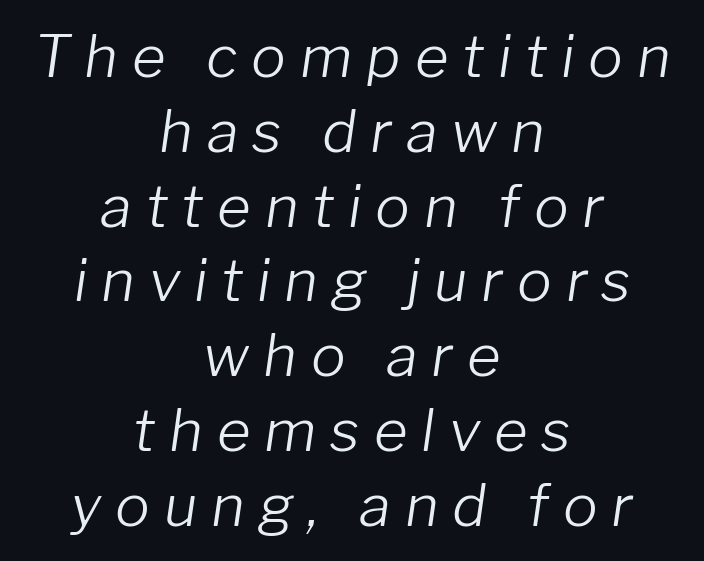
{"italic": "yes", "lean": "right", "slant_degrees": 8, "bold": "no", "weight": "light", "width": "normal", "stroke_contrast": "low", "x_height": "medium", "monospaced": "no", "underline": "no", "align": "center", "line_spacing": "normal", "line_spacing_ratio": 1.29, "letter_spacing": "wide", "letter_spacing_em": 0.24, "glyph_px": 58}
